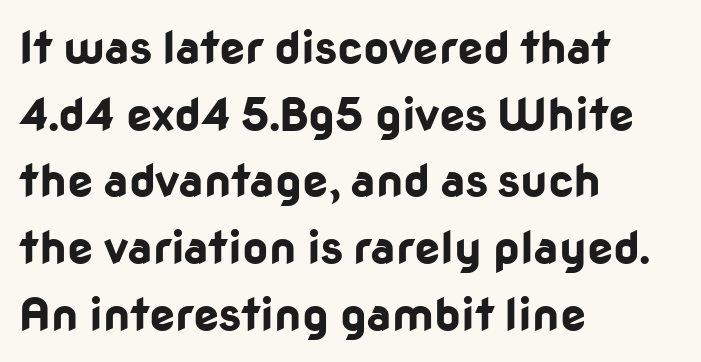
What's the leading like? Ordinary, nothing unusual. You can tell it's not italic because the verticals are truly vertical. Teacher's note: observe the even left margin — that is flush-left alignment. A bare baseline throughout the passage. Notice how thick the strokes are: this is what a full bold looks like.
